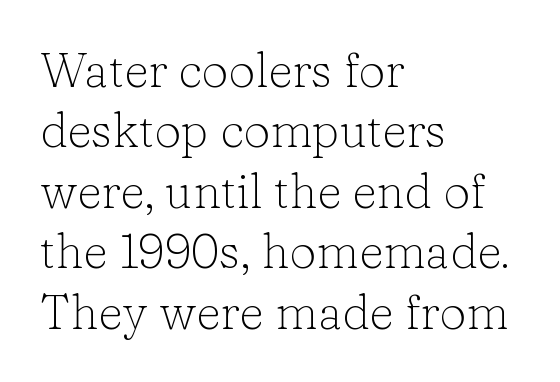
The image shows 48 px light serif type, upright; set left-aligned, normal line spacing (1.26x), normal letter spacing, not underlined; low stroke contrast and a medium x-height.
